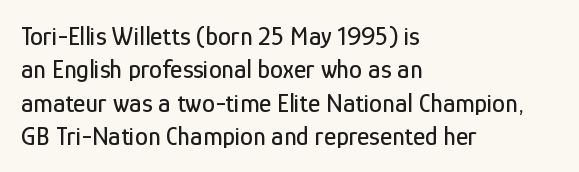
The image shows 26 px text type, upright; set left-aligned, normal line spacing (1.28x), normal letter spacing, not underlined.
